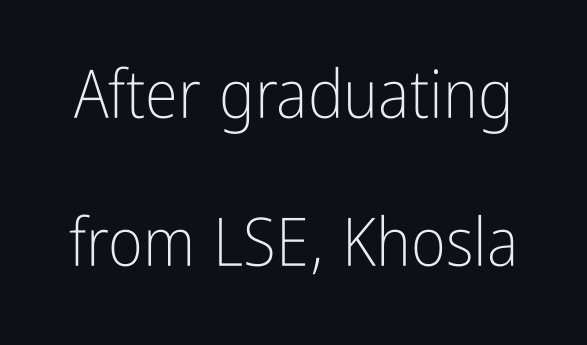
The block of text is sparse from top to bottom, with ample space between rows. Tracking value appears to be zero — textbook default spacing. Looks like regular typesetting: each glyph gets only the width it needs. The characters are drawn with everyday or finer stroke widths.
